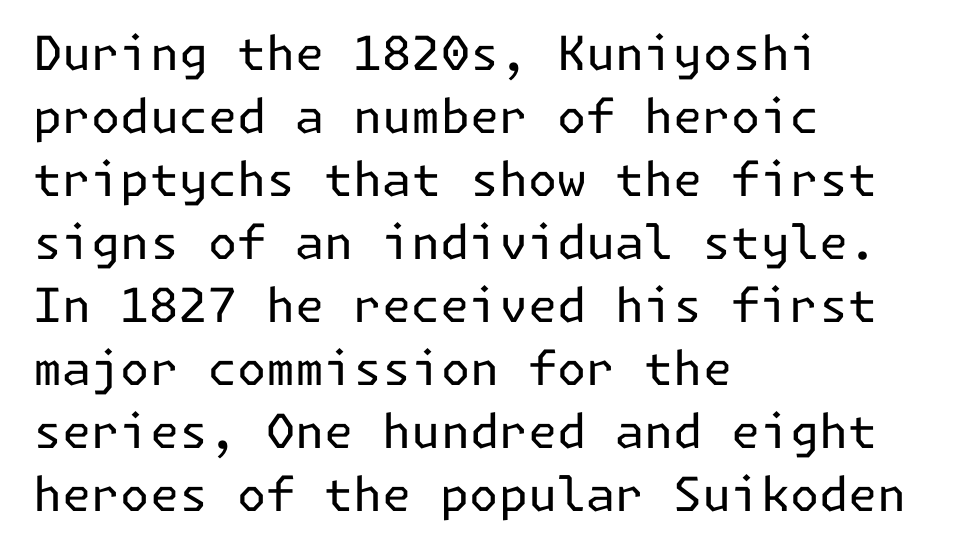
Line spacing here is normal. Italic: no, the glyphs are upright roman. The foot of each line stays bare and open. In terms of letterform style, serifs are entirely absent. The setting favours the left margin, as ordinary paragraphs usually do.
